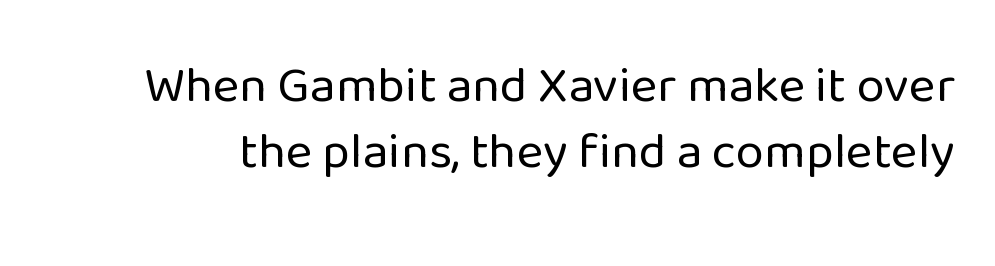
{"serif": "no", "italic": "no", "bold": "no", "weight": "regular", "width": "normal", "stroke_contrast": "low", "x_height": "medium", "monospaced": "no", "underline": "no", "line_spacing": "normal", "line_spacing_ratio": 1.3, "letter_spacing": "normal", "letter_spacing_em": 0.0, "glyph_px": 51}
